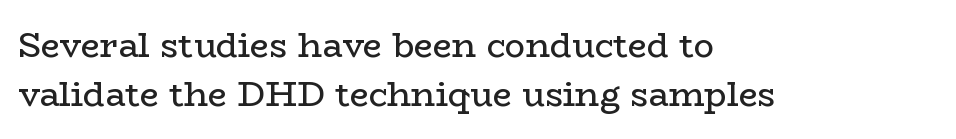
Each stroke keeps to a modest, everyday thickness or less. The rendering uses natural spacing where letterforms have individual widths. Observe the ordinary spacing: letters are neighbours, not strangers. Words float on clear page, feet unadorned.
